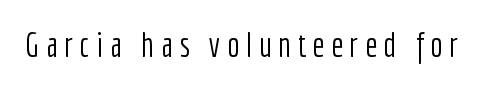
The image shows 34 px light, condensed sans-serif type, upright; set not underlined; low stroke contrast and a medium x-height.
